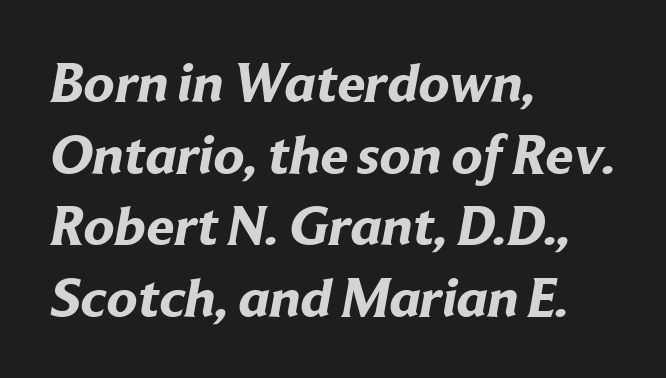
{"serif": "no", "bold": "yes", "weight": "bold", "width": "normal", "stroke_contrast": "low", "x_height": "medium", "monospaced": "no", "underline": "no", "align": "left", "line_spacing": "normal", "line_spacing_ratio": 1.28, "letter_spacing": "normal", "letter_spacing_em": 0.0, "glyph_px": 56}
